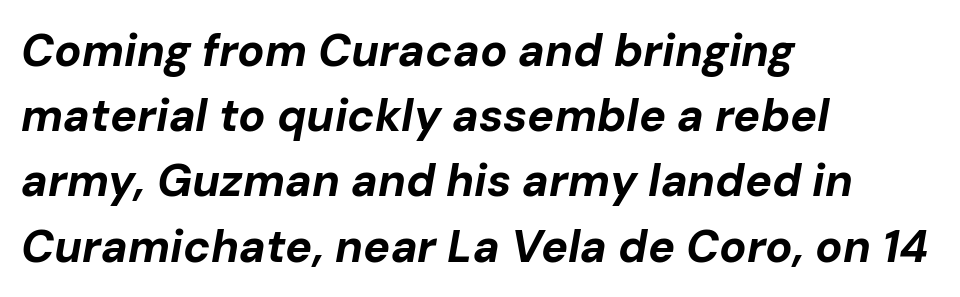
{"italic": "yes", "lean": "right", "slant_degrees": 10, "bold": "yes", "weight": "bold", "width": "normal", "stroke_contrast": "low", "x_height": "medium", "monospaced": "no", "underline": "no", "align": "left", "line_spacing": "normal", "line_spacing_ratio": 1.45, "letter_spacing": "normal", "letter_spacing_em": 0.0, "glyph_px": 45}
